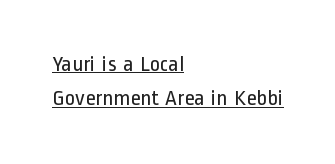
Characters remain perfectly vertical along every line. Does the copy run flush right? No — it runs flush left. These characters rest on top of a visible drawn line. Baseline-to-baseline distance is the conventional proportion of letter height. Standard letterfit; no display-style spreading of the glyphs.
